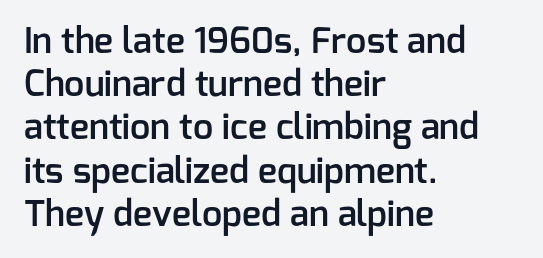
{"serif": "no", "italic": "no", "bold": "semi", "weight": "semibold", "width": "normal", "stroke_contrast": "low", "x_height": "medium", "monospaced": "no", "underline": "no", "align": "left", "line_spacing_ratio": 1.2, "letter_spacing": "normal", "letter_spacing_em": 0.0, "glyph_px": 36}
